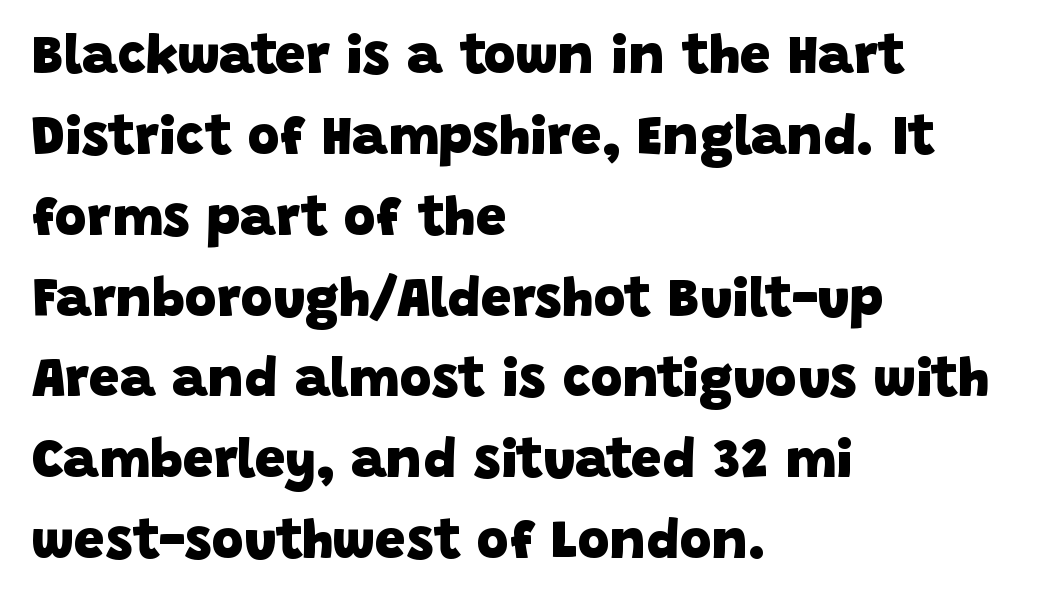
{"serif": "no", "bold": "yes", "weight": "heavy", "width": "normal", "stroke_contrast": "low", "x_height": "large", "monospaced": "no", "underline": "no", "align": "left", "line_spacing": "normal", "line_spacing_ratio": 1.47, "letter_spacing": "normal", "letter_spacing_em": 0.0, "glyph_px": 55}
